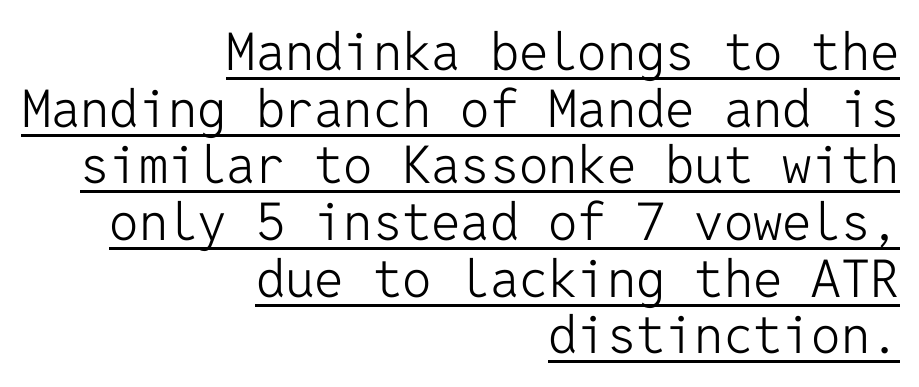
The image shows 52 px light sans-serif type, upright, monospaced; set right-aligned, tight line spacing (1.09x), normal letter spacing, underlined; low stroke contrast and a medium x-height.
